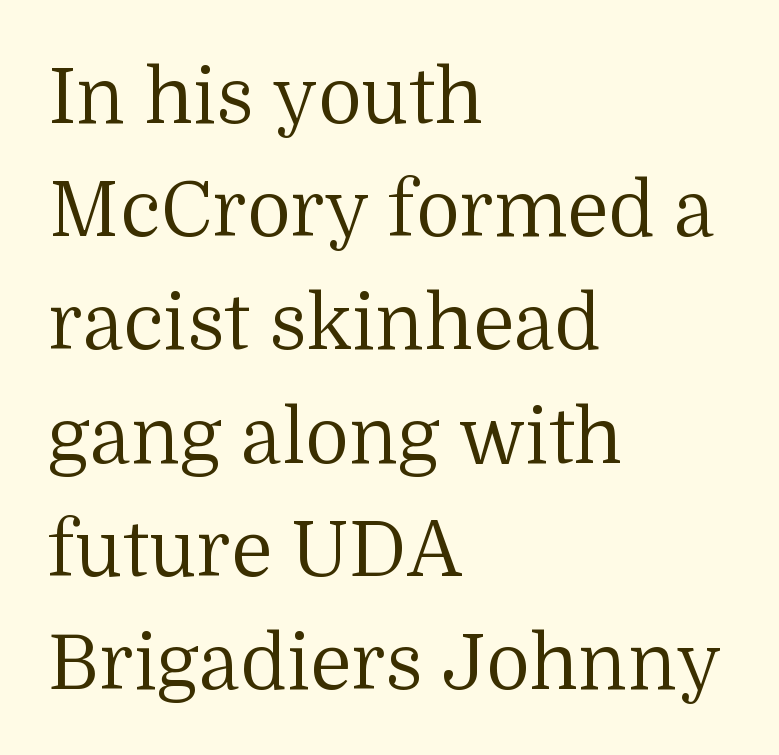
The image shows 76 px regular-weight serif type, upright; set left-aligned, normal line spacing (1.49x), normal letter spacing, not underlined; medium stroke contrast and a medium x-height.
